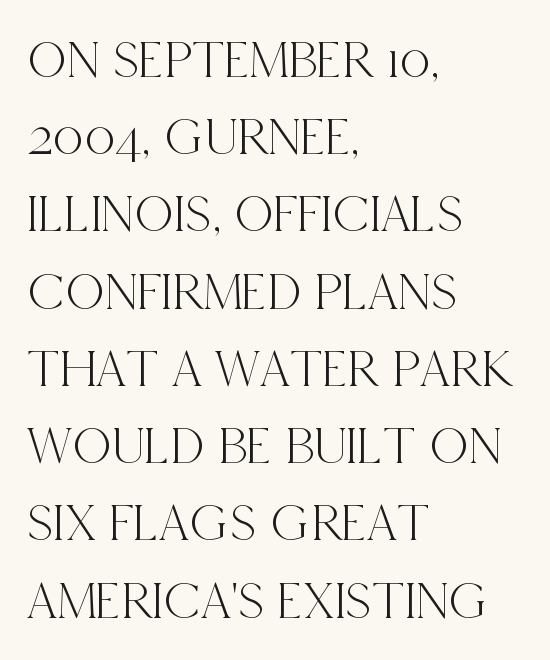
{"serif": "yes", "italic": "no", "width": "condensed", "x_height": "large", "monospaced": "no", "underline": "no", "align": "left", "line_spacing": "normal", "line_spacing_ratio": 1.43, "letter_spacing": "normal", "letter_spacing_em": 0.0, "glyph_px": 54}
